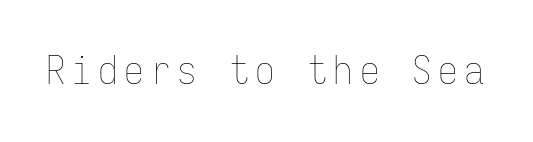
{"italic": "no", "bold": "no", "weight": "thin", "width": "condensed", "stroke_contrast": "low", "x_height": "medium", "monospaced": "yes", "underline": "no", "glyph_px": 39}
